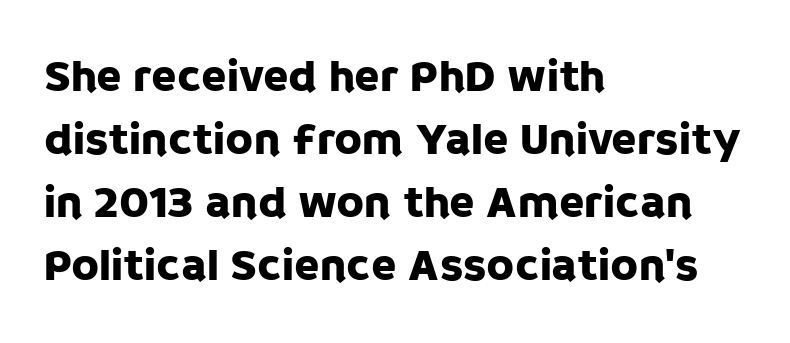
Teacher's note: observe the even left margin — that is flush-left alignment. Serif or sans? Sans — the stroke terminals are bare. The letterforms sit shoulder to shoulder at normal distance. Glance below the letters and you will spot only blank space. Normally led — the rows are evenly, conventionally spaced.
